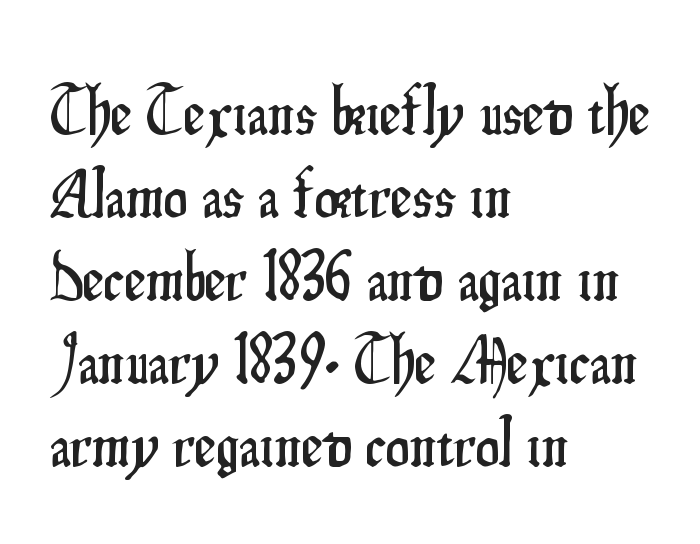
{"serif": "no", "italic": "no", "width": "condensed", "stroke_contrast": "low", "x_height": "small", "monospaced": "no", "underline": "no", "align": "left", "line_spacing_ratio": 1.22, "letter_spacing": "normal", "letter_spacing_em": 0.0, "glyph_px": 68}
